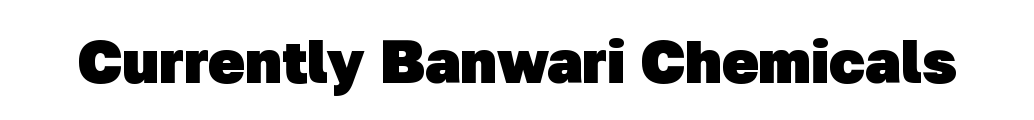
Tracking value appears to be zero — textbook default spacing. Note the varied advance widths — an 'i' is clearly narrower than an 'm'. Grotesque or geometric, the face here clearly has no serifs. In terms of weight, the rendering is a true, heavy bold. Letters rest on an invisible, unmarked baseline.
